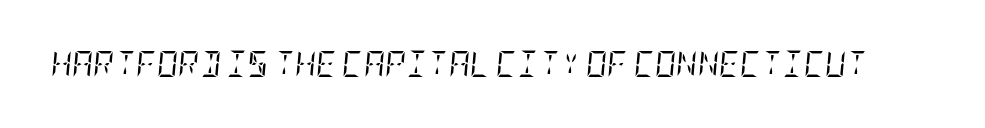
The face looks like a standard text weight, possibly lighter. The rendering applies a slant to the glyphs. Underlining? Definitely not there. Tracking here is standard; glyphs follow each other at the usual distance.
